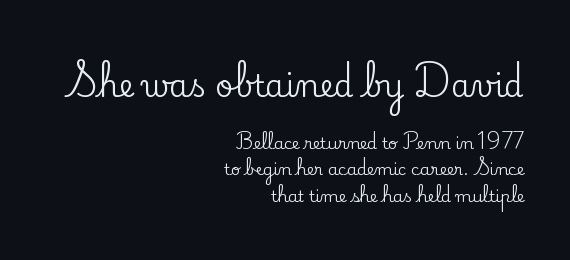
The block of text has a typical density, with ordinary space between rows. A typesetter would call this proportional, since set widths differ per character. Every stem runs plumb, perpendicular to the baseline. The first block has been scaled up relative to the second.
